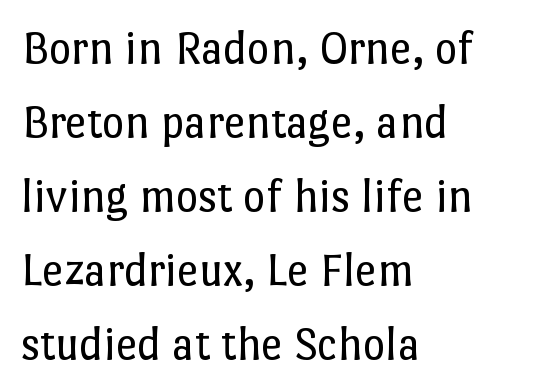
The image shows 48 px regular-weight type, upright; set left-aligned, normal line spacing (1.54x), normal letter spacing, not underlined; low stroke contrast and a medium x-height.
